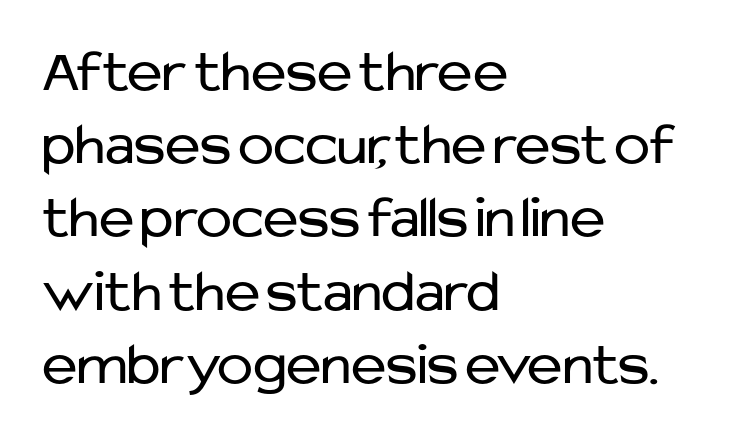
The image shows 60 px regular-weight sans-serif type, upright; set left-aligned, line spacing 1.22x, normal letter spacing, not underlined; low stroke contrast and a medium x-height.
